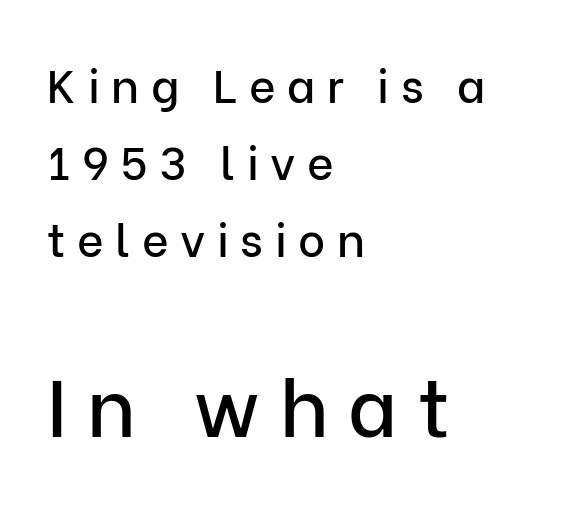
The image shows 80 px sans-serif type, upright; set left-aligned, normal line spacing (1.67x), unusually wide letter spacing (+0.25 em), not underlined; the second (bottom) block is 1.74x larger; low stroke contrast and a medium x-height.
